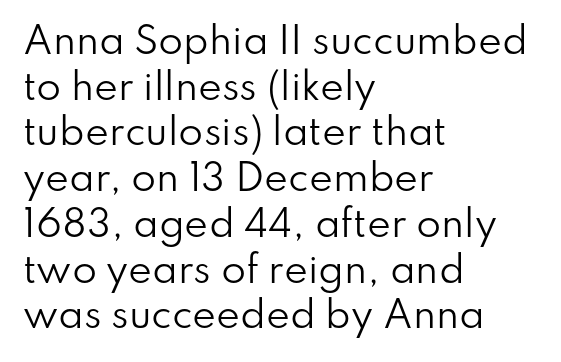
The image shows 36 px regular-weight sans-serif type, upright; set left-aligned, normal line spacing (1.27x), normal letter spacing, not underlined; low stroke contrast and a small x-height.
